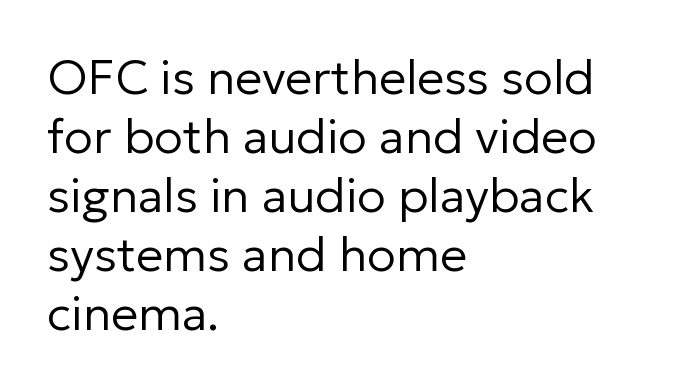
The image shows 48 px regular-weight sans-serif type, upright; set left-aligned, line spacing 1.23x, normal letter spacing, not underlined; low stroke contrast and a medium x-height.
